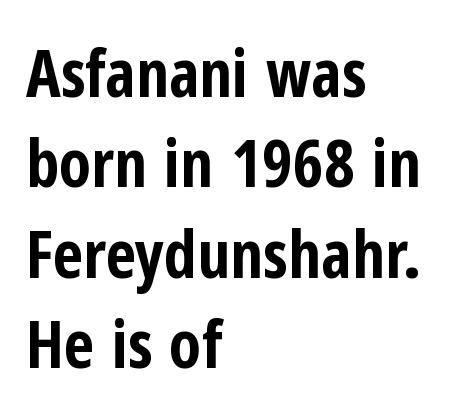
The image shows 66 px bold, condensed sans-serif type, upright; set left-aligned, normal line spacing (1.37x), normal letter spacing, not underlined; low stroke contrast and a medium x-height.
